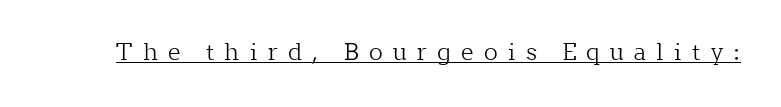
The image shows 23 px text type, upright; set unusually wide letter spacing (+0.45 em), underlined.
